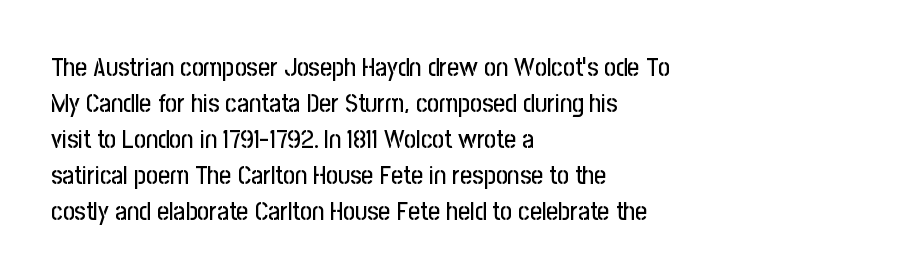
This is roman type, the default non-slanted kind. Standard letterfit; no display-style spreading of the glyphs. Evenly set lines give the paragraph a standard silhouette. The specimen omits any rule beneath the text block's lines. The paragraph shown leans on its left margin.
